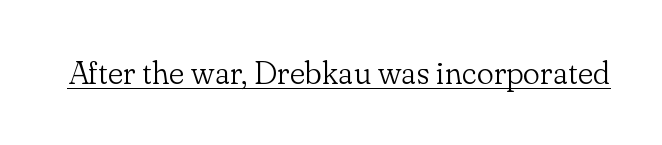
Q: Is the text bold? A: No.
Q: Is the text italic (slanted)? A: No, it is upright.
Q: Is the typeface a serif or a sans-serif typeface? A: Serif.
Q: Is the text underlined? A: Yes.
Q: Is the spacing between letters normal or unusually wide? A: Normal.
Q: Width (condensed, normal, or wide)? A: Normal.
Q: Stroke contrast? A: Low.
Q: x-height? A: Small.
Q: Monospaced? A: No.
